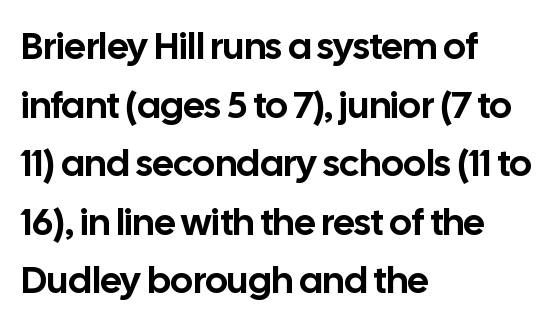
The image shows 38 px sans-serif type, upright; set left-aligned, normal line spacing (1.54x), normal letter spacing, not underlined; low stroke contrast and a medium x-height.
